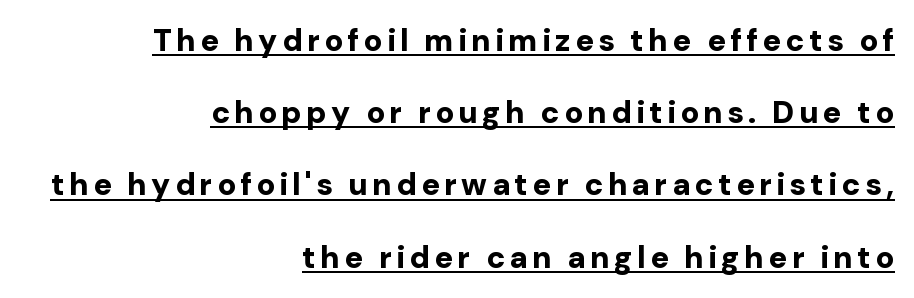
Q: Is the text bold? A: Yes.
Q: Is the text italic (slanted)? A: No, it is upright.
Q: Is the typeface a serif or a sans-serif typeface? A: Sans-serif.
Q: Is the text underlined? A: Yes.
Q: How is the paragraph aligned? A: Right-aligned.
Q: Is the spacing between lines tight, normal or loose? A: Loose.
Q: Width (condensed, normal, or wide)? A: Normal.
Q: Stroke contrast? A: Low.
Q: x-height? A: Medium.
Q: Monospaced? A: No.
